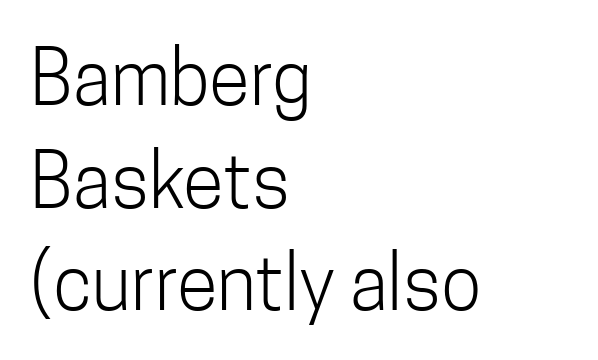
The image shows 75 px light, condensed sans-serif type, upright; set left-aligned, normal line spacing (1.37x), normal letter spacing, not underlined; low stroke contrast and a medium x-height.
